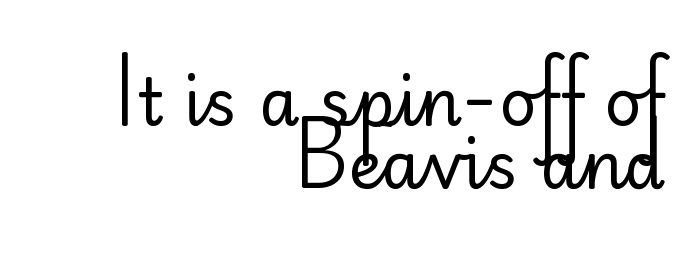
{"serif": "no", "italic": "no", "bold": "no", "weight": "regular", "width": "normal", "stroke_contrast": "low", "x_height": "small", "monospaced": "no", "underline": "no", "align": "right", "line_spacing": "tight", "line_spacing_ratio": 0.97, "letter_spacing": "normal", "letter_spacing_em": 0.0, "glyph_px": 65}
